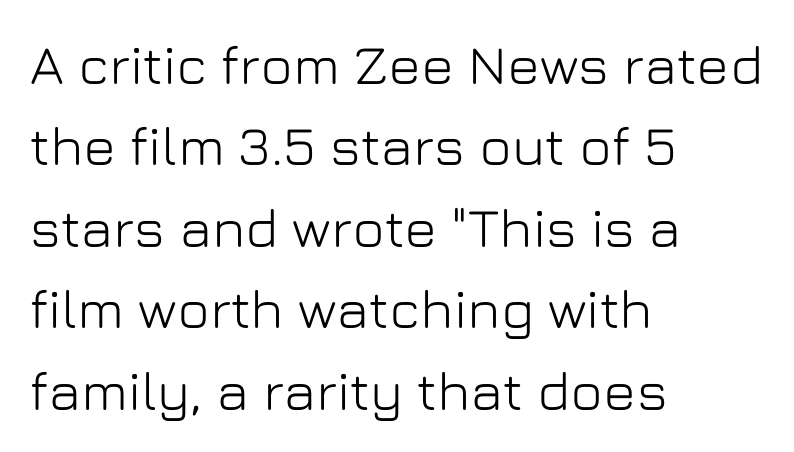
The image shows 55 px sans-serif type, upright; set left-aligned, normal line spacing (1.48x), normal letter spacing, not underlined; low stroke contrast and a medium x-height.
